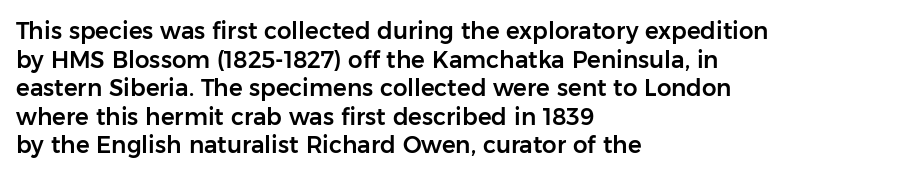
The image shows 23 px text type, upright; set left-aligned, line spacing 1.24x, normal letter spacing, not underlined.
